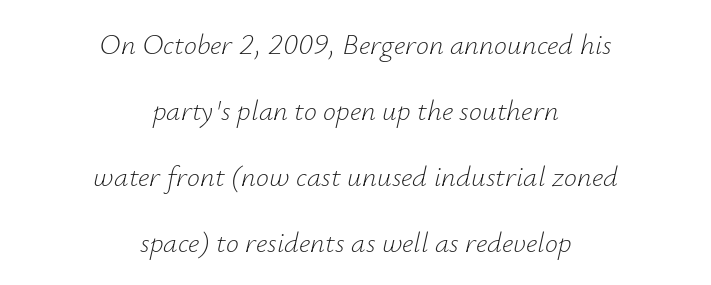
If you measured baseline to baseline, you'd find a long distance. This sample is center-justified, so both line endings float freely. Each letter keeps its own natural width here, so spacing adapts to shape. Anything drawn beneath the words? Only blank space. Bold? No — there's no thickening of the strokes.
